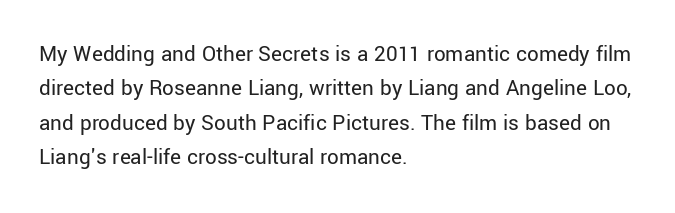
{"italic": "no", "bold": "no", "underline": "no", "align": "left", "line_spacing": "normal", "line_spacing_ratio": 1.5, "letter_spacing": "normal", "letter_spacing_em": 0.0, "glyph_px": 23}
